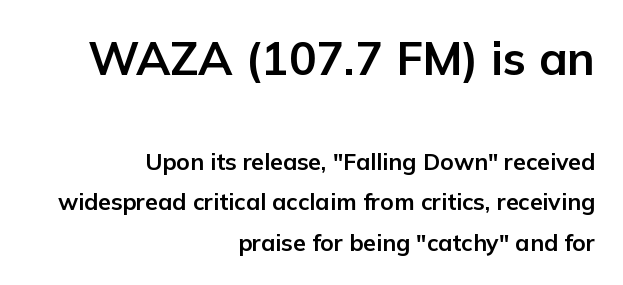
Stroke terminals: plain, sans-serif. These words are printed bold, with thick strokes throughout. The face used here is rendered with its standard letterfit. The letters in the upper block stand taller than those in the block below. A typesetter would call this proportional, since set widths differ per character.
